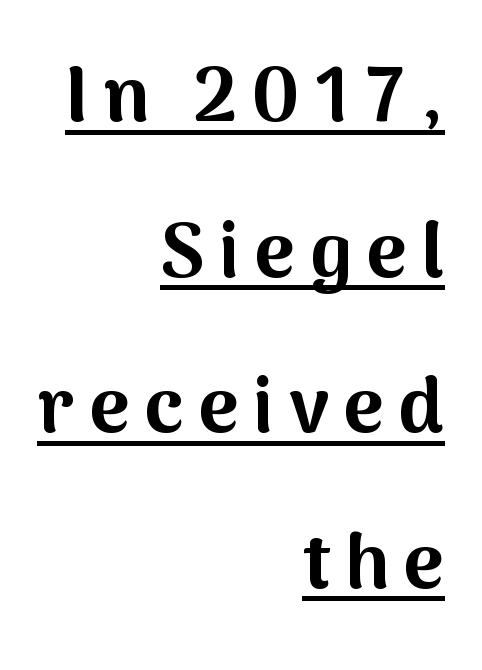
{"serif": "no", "italic": "no", "bold": "yes", "weight": "bold", "width": "normal", "stroke_contrast": "medium", "x_height": "medium", "monospaced": "no", "underline": "yes", "align": "right", "line_spacing": "loose", "line_spacing_ratio": 2.02, "glyph_px": 77}
